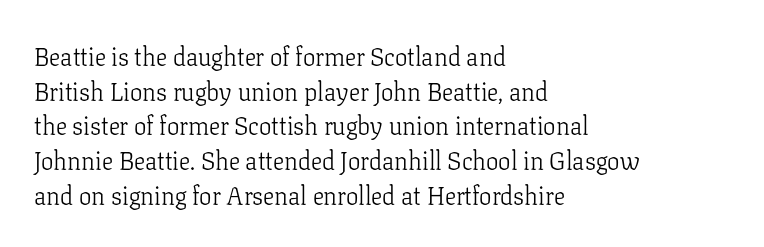
The letters stand straight up with perfectly vertical stems. The typesetter chose a ragged-right arrangement here. What's the leading like? Ordinary, nothing unusual. Nothing unusual about the tracking: characters are spaced as the font intends. Is the stroke heavy? The answer is a plain regular-or-lighter.
